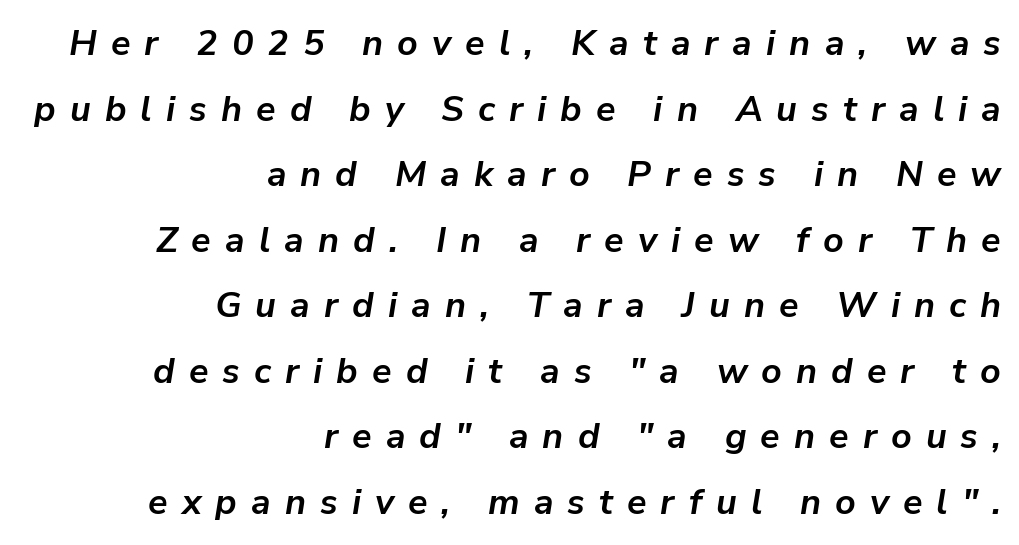
{"italic": "yes", "lean": "right", "slant_degrees": 9, "bold": "yes", "weight": "semibold", "width": "normal", "stroke_contrast": "low", "x_height": "medium", "monospaced": "no", "underline": "no", "align": "right", "line_spacing_ratio": 1.82, "letter_spacing": "wide", "letter_spacing_em": 0.39, "glyph_px": 36}
